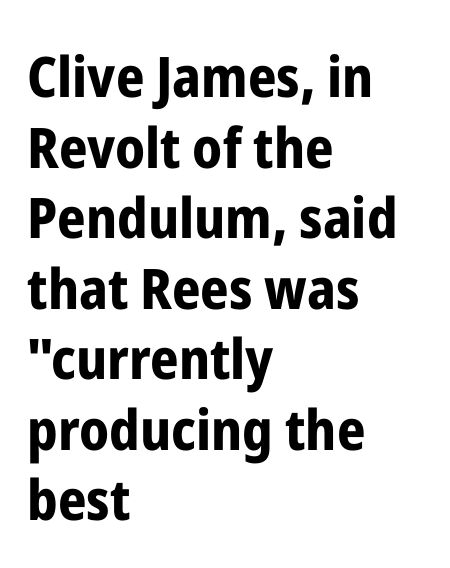
Q: Is the text bold? A: Yes.
Q: Is the text italic (slanted)? A: No, it is upright.
Q: Is the typeface a serif or a sans-serif typeface? A: Sans-serif.
Q: Is the text underlined? A: No.
Q: How is the paragraph aligned? A: Left-aligned.
Q: Is the spacing between letters normal or unusually wide? A: Normal.
Q: Is the spacing between lines tight, normal or loose? A: Normal.
Q: Width (condensed, normal, or wide)? A: Condensed.
Q: Stroke contrast? A: Low.
Q: x-height? A: Medium.
Q: Monospaced? A: No.
